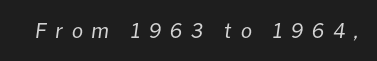
The image shows 20 px text type, italic (leaning right); set unusually wide letter spacing (+0.44 em), not underlined.
